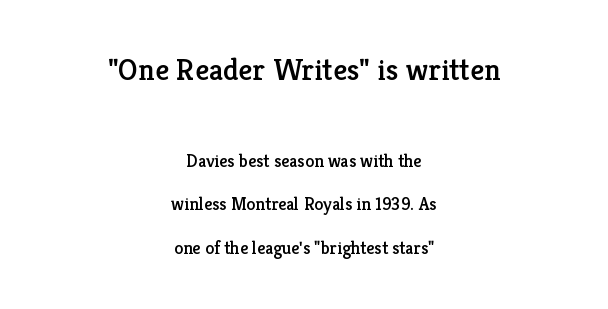
A student would notice the top passage is typeset larger than what follows. Inter-character spacing is left at the font's built-in metrics. Reading down the block, each line starts at a different indent, mirrored at its end. Look at the bottom of the vertical strokes: they flare into serifs here. Posture: straight, roman, zero tilt. Notice the wide empty band between every row — that's loose leading.
